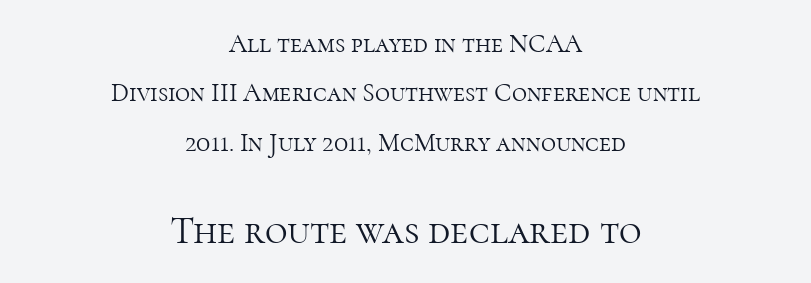
Between one letter and the next there's only the usual sliver of space. Beneath every word, the page is bare. Larger block? The one below; the one above is distinctly smaller. The face used here is seriffed, in the tradition of book romans. The font sits on the lighter half of the weight spectrum, regular included.
